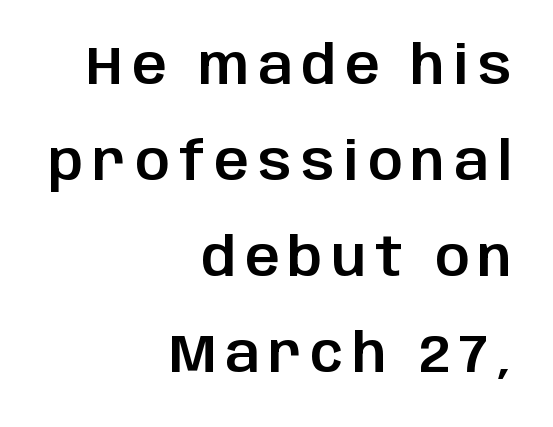
You could not count columns in this text — the font is proportionally spaced. The area under the type is left untouched. The text was rendered using a sans face with plain stroke endings. The lines are quadded right.
